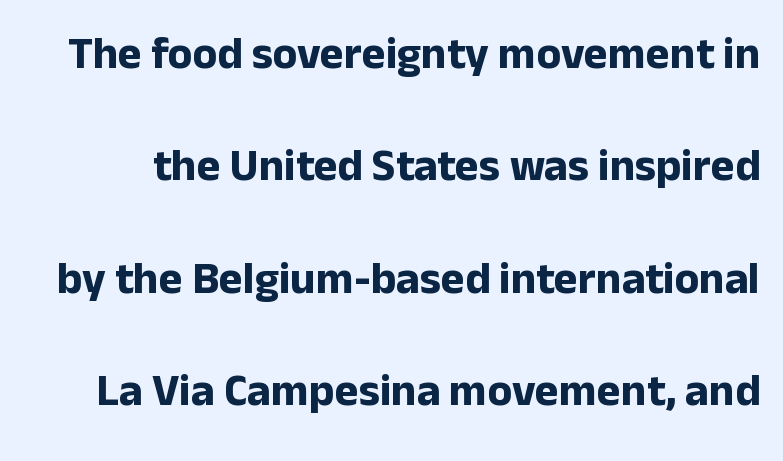
{"serif": "no", "italic": "no", "bold": "yes", "weight": "bold", "width": "normal", "stroke_contrast": "low", "x_height": "medium", "monospaced": "no", "underline": "no", "line_spacing": "loose", "line_spacing_ratio": 2.5, "letter_spacing": "normal", "letter_spacing_em": 0.0, "glyph_px": 45}
